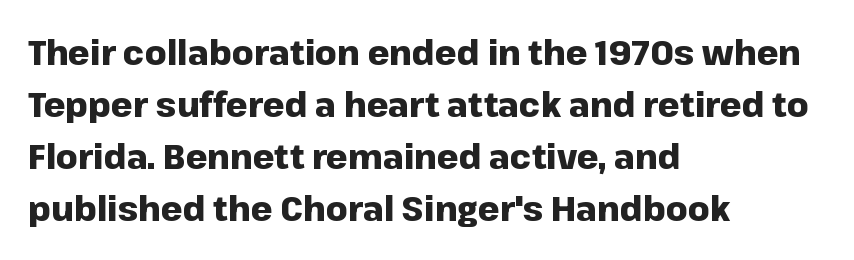
The image shows 34 px heavy sans-serif type, upright; set left-aligned, normal line spacing (1.53x), normal letter spacing, not underlined; low stroke contrast and a medium x-height.
